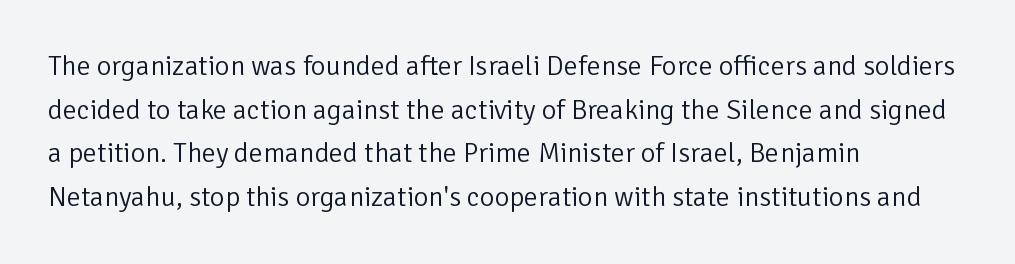
The image shows 28 px light sans-serif type, upright; set left-aligned, normal line spacing (1.56x), normal letter spacing, not underlined; low stroke contrast and a medium x-height.
